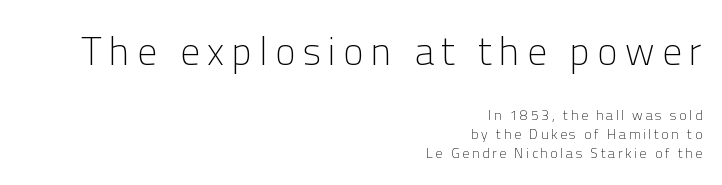
{"serif": "no", "italic": "no", "bold": "no", "weight": "light", "width": "normal", "stroke_contrast": "low", "x_height": "medium", "monospaced": "no", "underline": "no", "align": "right", "line_spacing": "normal", "line_spacing_ratio": 1.36, "larger_block": "first", "size_ratio": 2.79, "glyph_px": 39}
